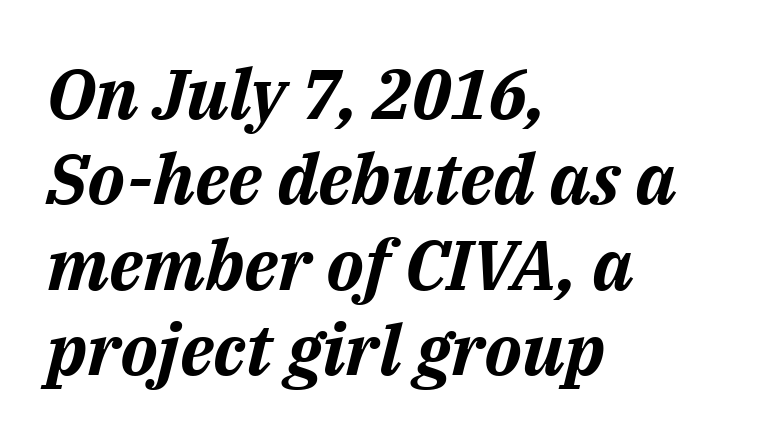
Characters follow at the spacing the type designer built in. Compared with a centered layout, this one pins lines to the left instead. Here the designer chose a conventional face with non-uniform glyph widths. The space beneath each line is pristine and unruled.
